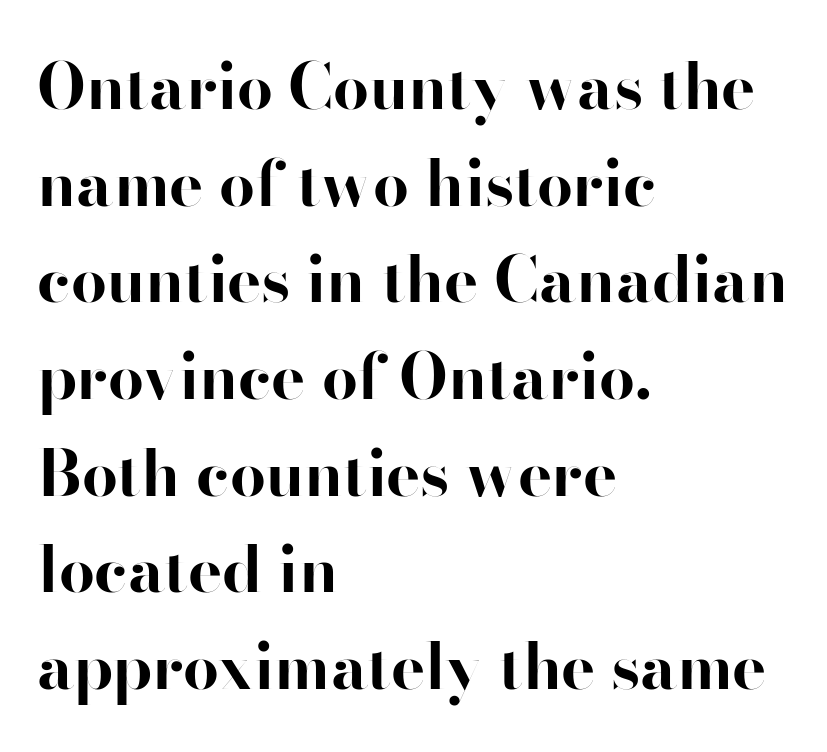
The image shows 64 px bold sans-serif type, upright; set left-aligned, normal line spacing (1.51x), normal letter spacing, not underlined; high stroke contrast and a small x-height.
